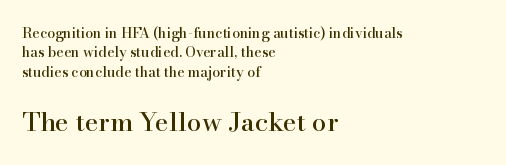
This is the regular roman posture of the typeface. Evenly set lines give the paragraph a standard silhouette. The ragged edge is on the right, which tells us the setting is flush left. The face used here is rendered with its standard letterfit. Any mark beneath the type? The region is blank. The following chunk of copy outweighs the initial chunk in type size.
